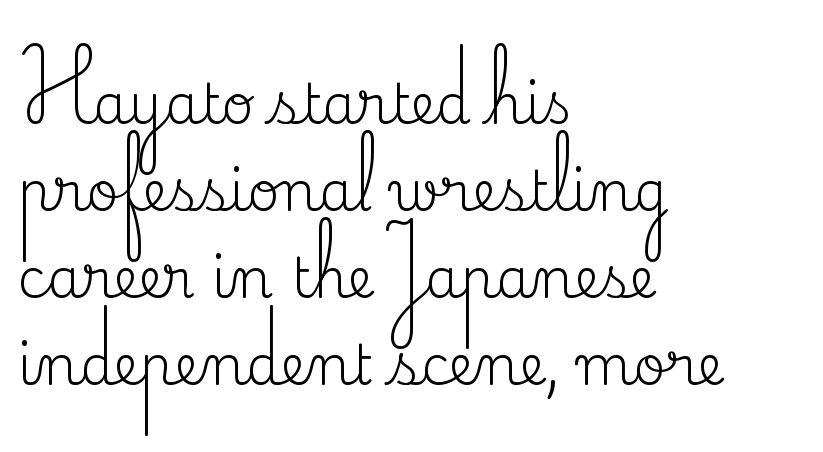
The image shows 55 px regular-weight serif type, upright; set left-aligned, normal line spacing (1.58x), normal letter spacing, not underlined; medium stroke contrast and a small x-height.
